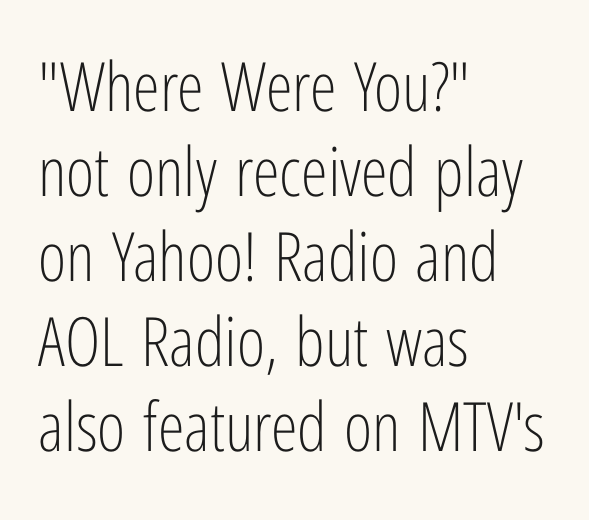
Q: Is the text bold? A: No.
Q: Is the text italic (slanted)? A: No, it is upright.
Q: Is the typeface a serif or a sans-serif typeface? A: Sans-serif.
Q: Is the text underlined? A: No.
Q: How is the paragraph aligned? A: Left-aligned.
Q: Is the spacing between letters normal or unusually wide? A: Normal.
Q: Is the spacing between lines tight, normal or loose? A: Normal.
Q: Width (condensed, normal, or wide)? A: Condensed.
Q: Stroke contrast? A: Low.
Q: x-height? A: Medium.
Q: Monospaced? A: No.
